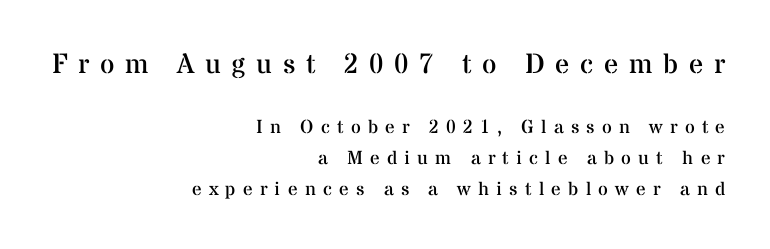
{"serif": "yes", "italic": "no", "bold": "no", "weight": "regular", "width": "normal", "stroke_contrast": "medium", "x_height": "medium", "monospaced": "no", "underline": "no", "align": "right", "line_spacing": "normal", "line_spacing_ratio": 1.65, "letter_spacing": "wide", "letter_spacing_em": 0.38, "larger_block": "first", "size_ratio": 1.47, "glyph_px": 28}
